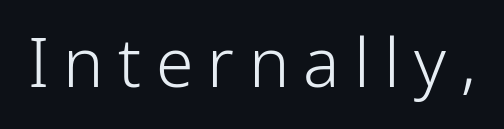
The image shows 68 px light, condensed sans-serif type, upright; set unusually wide letter spacing (+0.21 em), not underlined; low stroke contrast and a medium x-height.
